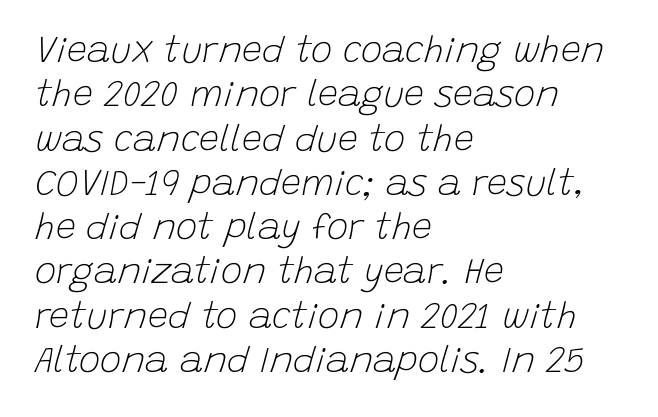
{"italic": "yes", "lean": "right", "slant_degrees": 15, "bold": "no", "weight": "light", "width": "normal", "stroke_contrast": "low", "x_height": "large", "monospaced": "no", "underline": "no", "align": "left", "line_spacing_ratio": 1.23, "letter_spacing": "normal", "letter_spacing_em": 0.0, "glyph_px": 36}
